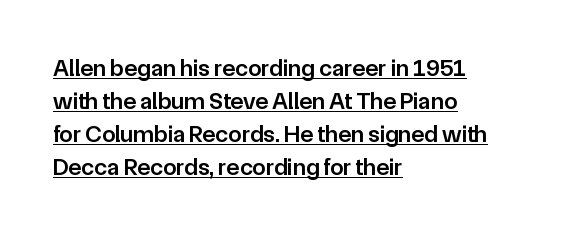
The image shows 24 px text type, upright; set left-aligned, normal line spacing (1.37x), normal letter spacing, underlined.
